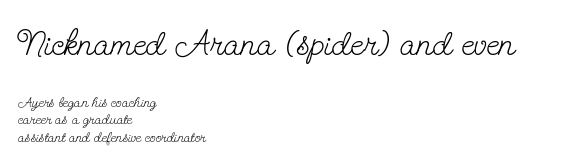
Q: Is the text bold? A: No.
Q: Is the text italic (slanted)? A: Yes.
Q: Is the typeface a serif or a sans-serif typeface? A: Serif.
Q: Is the text underlined? A: No.
Q: How is the paragraph aligned? A: Left-aligned.
Q: Is the spacing between letters normal or unusually wide? A: Normal.
Q: Which block of text is set in a larger size, the first (top) or the second (bottom)? A: The first (top) one.
Q: Width (condensed, normal, or wide)? A: Condensed.
Q: Stroke contrast? A: Low.
Q: x-height? A: Small.
Q: Monospaced? A: No.
